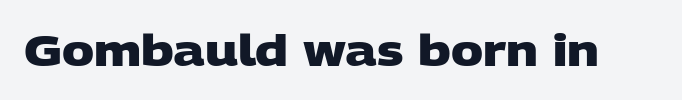
{"serif": "no", "bold": "yes", "weight": "heavy", "width": "wide", "stroke_contrast": "low", "x_height": "large", "monospaced": "no", "underline": "no", "letter_spacing": "normal", "letter_spacing_em": 0.0, "glyph_px": 43}
